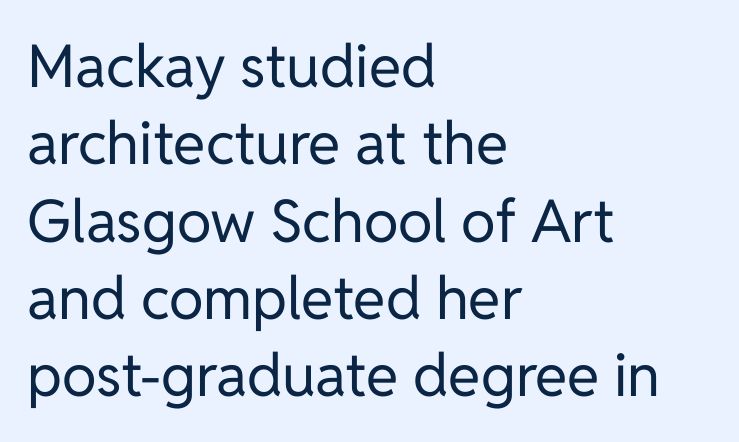
{"serif": "no", "italic": "no", "bold": "no", "weight": "regular", "width": "normal", "stroke_contrast": "low", "x_height": "medium", "monospaced": "no", "underline": "no", "align": "left", "line_spacing": "normal", "line_spacing_ratio": 1.31, "letter_spacing": "normal", "letter_spacing_em": 0.0, "glyph_px": 59}
